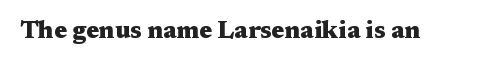
{"italic": "no", "bold": "yes", "underline": "no", "letter_spacing": "normal", "letter_spacing_em": 0.0, "glyph_px": 24}
